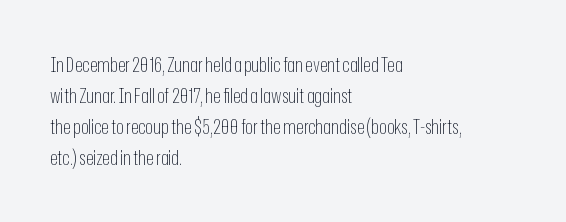
The face looks like a standard text weight, possibly lighter. The type is set solid horizontally, with unmodified tracking. The lettering stays uniformly vertical, giving the passage a roman look. Leading: standard. Casual observation: everything's shoved over to the left.
